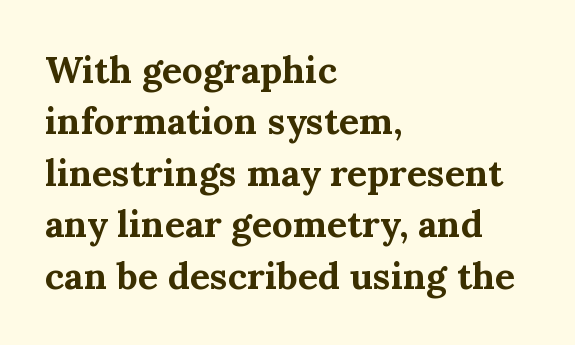
The image shows 37 px bold serif type, upright; set left-aligned, normal line spacing (1.39x), normal letter spacing, not underlined; medium stroke contrast and a medium x-height.
